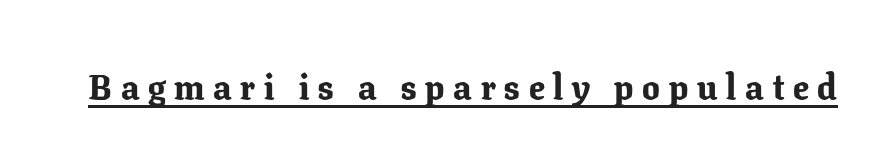
{"serif": "yes", "italic": "no", "bold": "yes", "weight": "bold", "width": "normal", "stroke_contrast": "low", "x_height": "medium", "monospaced": "no", "underline": "yes", "letter_spacing": "wide", "letter_spacing_em": 0.25, "glyph_px": 35}
